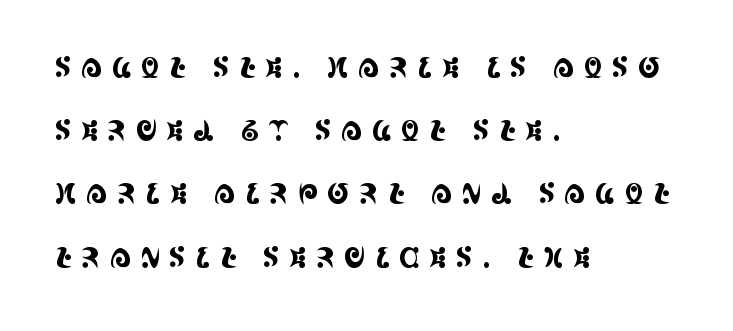
The image shows 27 px text type, upright; set left-aligned, loose line spacing (2.34x), unusually wide letter spacing (+0.34 em), not underlined.
